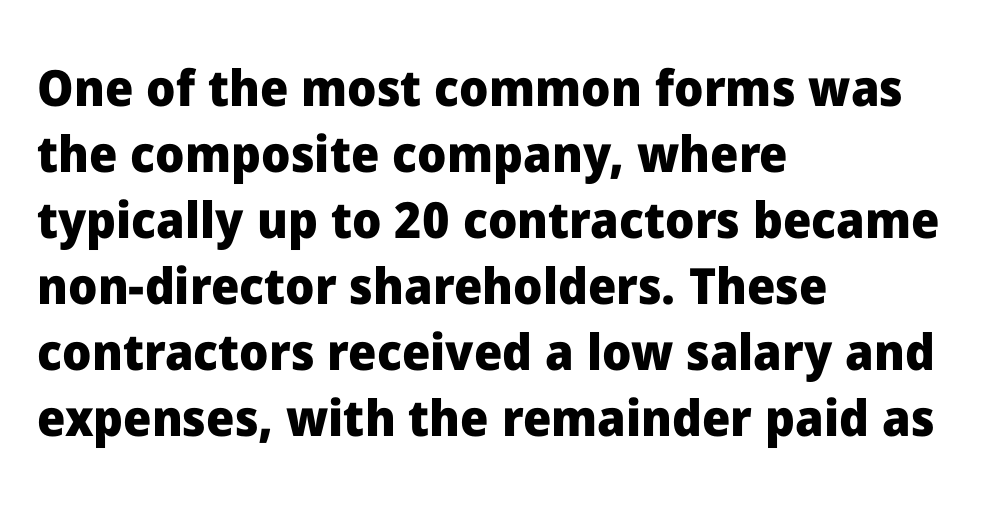
The image shows 50 px heavy sans-serif type, upright; set left-aligned, normal line spacing (1.32x), normal letter spacing, not underlined; low stroke contrast and a medium x-height.
